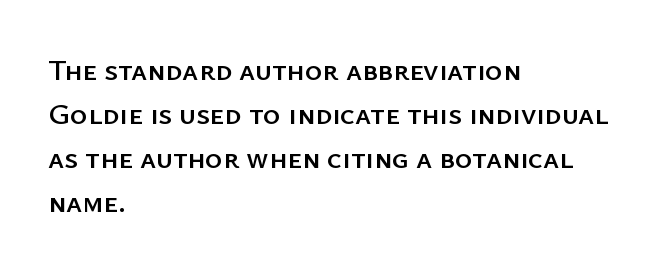
Q: Is the text italic (slanted)? A: No, it is upright.
Q: Is the typeface a serif or a sans-serif typeface? A: Sans-serif.
Q: Is the text underlined? A: No.
Q: How is the paragraph aligned? A: Left-aligned.
Q: Is the spacing between letters normal or unusually wide? A: Normal.
Q: Is the spacing between lines tight, normal or loose? A: Normal.
Q: Width (condensed, normal, or wide)? A: Normal.
Q: Stroke contrast? A: Low.
Q: x-height? A: Medium.
Q: Monospaced? A: No.
